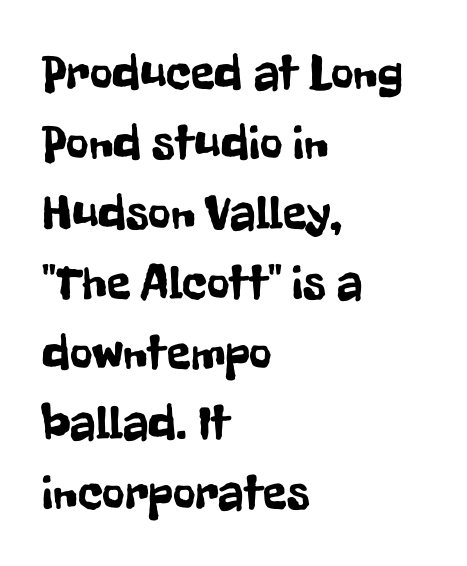
Q: Is the text italic (slanted)? A: No, it is upright.
Q: Is the typeface a serif or a sans-serif typeface? A: Sans-serif.
Q: Is the text underlined? A: No.
Q: How is the paragraph aligned? A: Left-aligned.
Q: Is the spacing between letters normal or unusually wide? A: Normal.
Q: Is the spacing between lines tight, normal or loose? A: Normal.
Q: Width (condensed, normal, or wide)? A: Condensed.
Q: Stroke contrast? A: Low.
Q: x-height? A: Medium.
Q: Monospaced? A: No.
